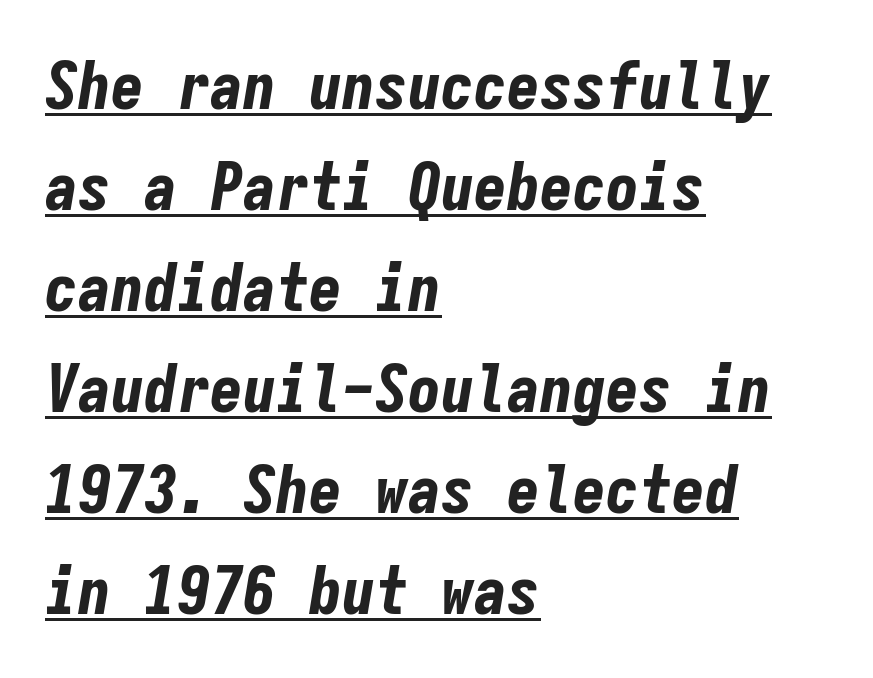
{"italic": "yes", "lean": "right", "slant_degrees": 9, "bold": "yes", "weight": "bold", "width": "condensed", "stroke_contrast": "low", "x_height": "medium", "monospaced": "yes", "underline": "yes", "align": "left", "line_spacing": "normal", "line_spacing_ratio": 1.53, "letter_spacing": "normal", "letter_spacing_em": 0.0, "glyph_px": 66}
